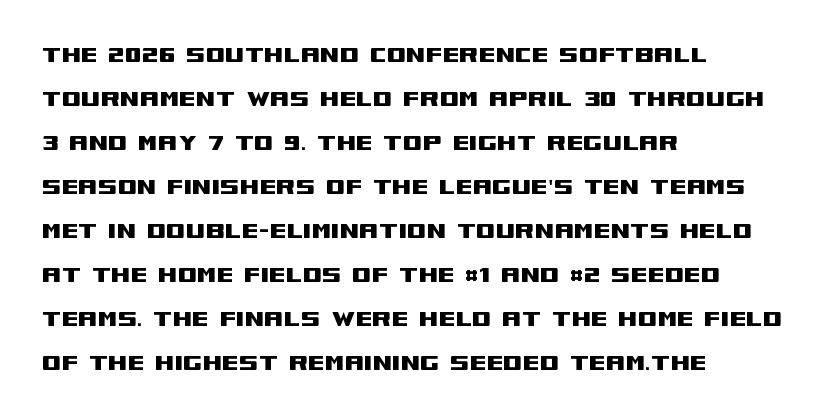
{"serif": "no", "italic": "no", "width": "wide", "stroke_contrast": "medium", "x_height": "large", "monospaced": "no", "underline": "no", "align": "left", "line_spacing": "normal", "line_spacing_ratio": 1.57, "letter_spacing": "normal", "letter_spacing_em": 0.0, "glyph_px": 28}
